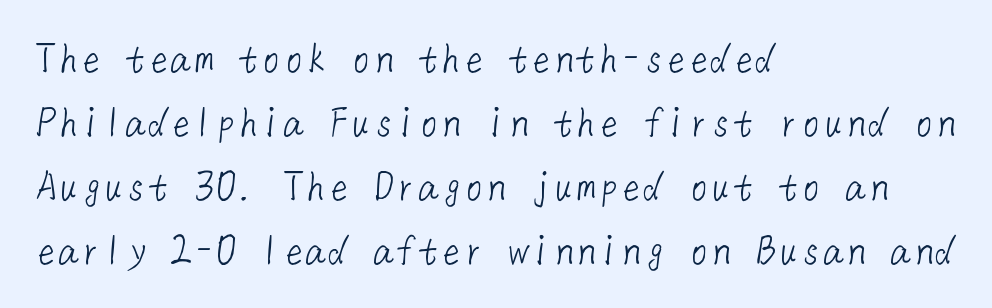
The rows are spaced the way most documents space them. Letters have the restrained weight of plain body copy at most. Each letter's strokes conclude bluntly, with no projecting serifs. The gap between lines stays unmarked. This sample is left-justified, so line endings fall wherever the words run out.
